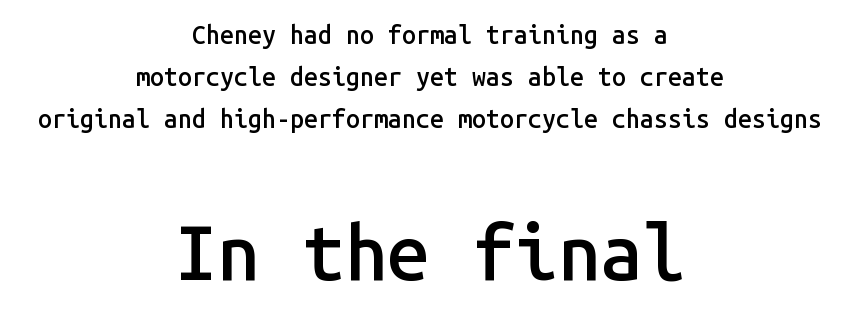
{"serif": "no", "italic": "no", "bold": "semi", "weight": "semibold", "width": "normal", "stroke_contrast": "low", "x_height": "medium", "monospaced": "yes", "underline": "no", "align": "center", "line_spacing": "normal", "line_spacing_ratio": 1.69, "letter_spacing": "normal", "letter_spacing_em": 0.0, "larger_block": "second", "size_ratio": 3.04, "glyph_px": 76}
